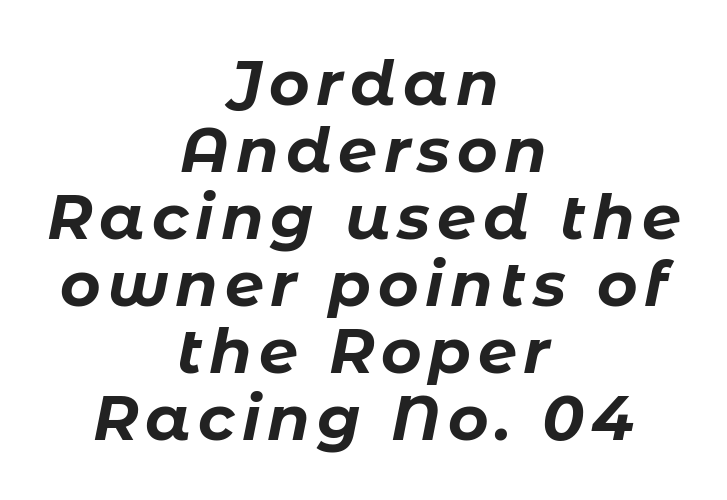
{"italic": "yes", "lean": "right", "slant_degrees": 11, "bold": "yes", "weight": "bold", "width": "normal", "stroke_contrast": "low", "x_height": "medium", "monospaced": "no", "underline": "no", "align": "center", "line_spacing": "tight", "line_spacing_ratio": 1.08, "glyph_px": 62}
